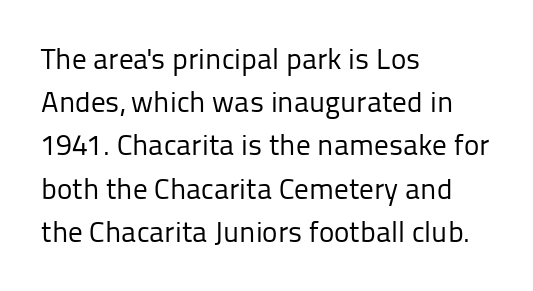
Q: Is the text bold? A: No.
Q: Is the text italic (slanted)? A: No, it is upright.
Q: Is the typeface a serif or a sans-serif typeface? A: Sans-serif.
Q: Is the text underlined? A: No.
Q: How is the paragraph aligned? A: Left-aligned.
Q: Is the spacing between letters normal or unusually wide? A: Normal.
Q: Is the spacing between lines tight, normal or loose? A: Normal.
Q: Width (condensed, normal, or wide)? A: Normal.
Q: Stroke contrast? A: Low.
Q: x-height? A: Medium.
Q: Monospaced? A: No.
